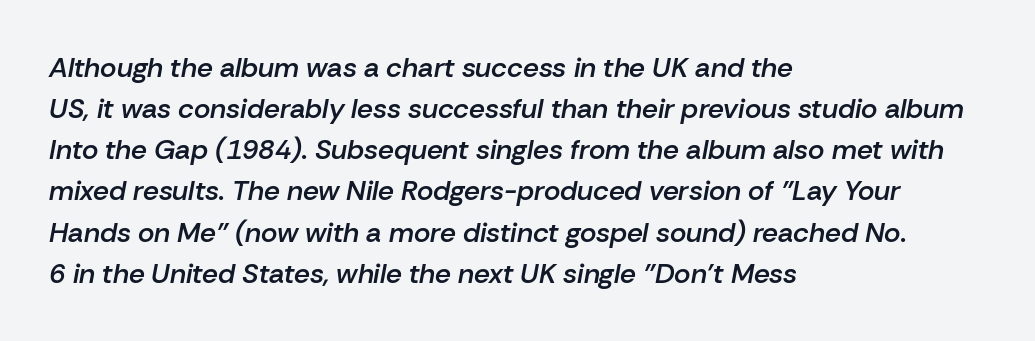
{"italic": "yes", "lean": "right", "slant_degrees": 10, "bold": "semi", "weight": "semibold", "width": "normal", "stroke_contrast": "low", "x_height": "medium", "monospaced": "no", "underline": "no", "align": "left", "line_spacing": "normal", "line_spacing_ratio": 1.47, "letter_spacing": "normal", "letter_spacing_em": 0.0, "glyph_px": 28}
